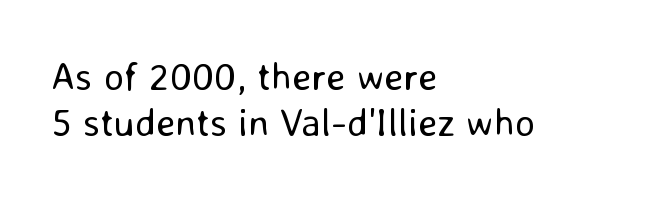
The image shows 39 px regular-weight sans-serif type, upright; set left-aligned, line spacing 1.19x, normal letter spacing, not underlined; low stroke contrast and a medium x-height.
